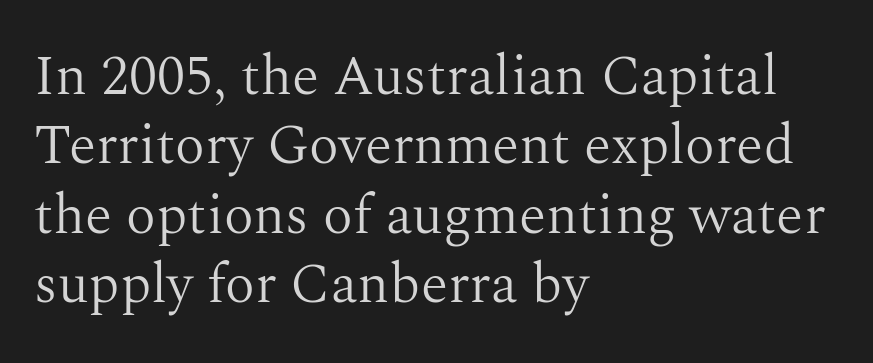
Bold? No — there's no thickening of the strokes. A clean baseline with only descenders dipping below it. Horizontally, the lines are justified to the leading edge only. The gaps between neighbouring characters are ordinary and unremarkable. Here the designer chose a conventional face with non-uniform glyph widths. Look at the bottom of the vertical strokes: they flare into serifs here.
